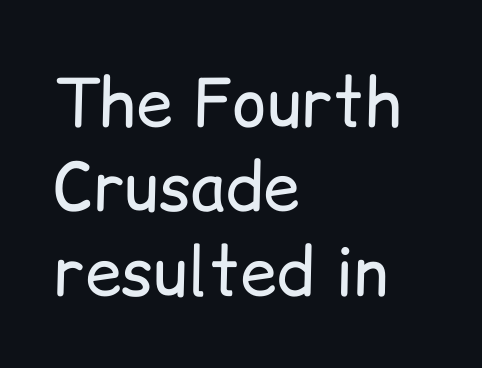
The rendering uses natural spacing where letterforms have individual widths. The letters carry no serifs — their stems end cleanly without finishing strokes. If you drew a line through each stem, it would be perfectly vertical. Just letters on the line, the space beneath them empty.
